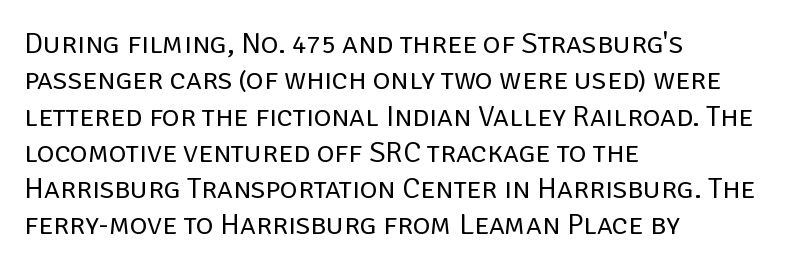
{"serif": "no", "italic": "no", "bold": "no", "weight": "regular", "width": "normal", "stroke_contrast": "low", "x_height": "large", "monospaced": "no", "underline": "no", "align": "left", "line_spacing_ratio": 1.21, "letter_spacing": "normal", "letter_spacing_em": 0.0, "glyph_px": 30}
